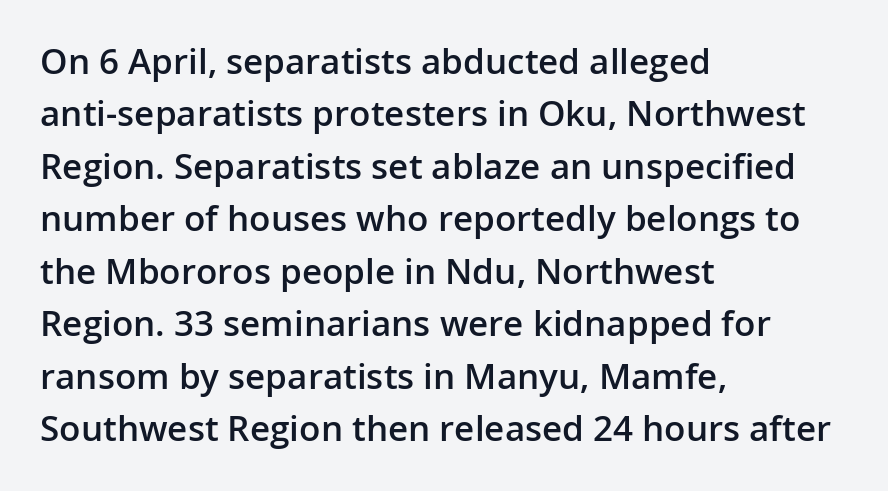
{"serif": "no", "italic": "no", "bold": "semi", "weight": "semibold", "width": "normal", "stroke_contrast": "low", "x_height": "medium", "monospaced": "no", "underline": "no", "align": "left", "line_spacing": "normal", "line_spacing_ratio": 1.5, "letter_spacing": "normal", "letter_spacing_em": 0.0, "glyph_px": 35}
